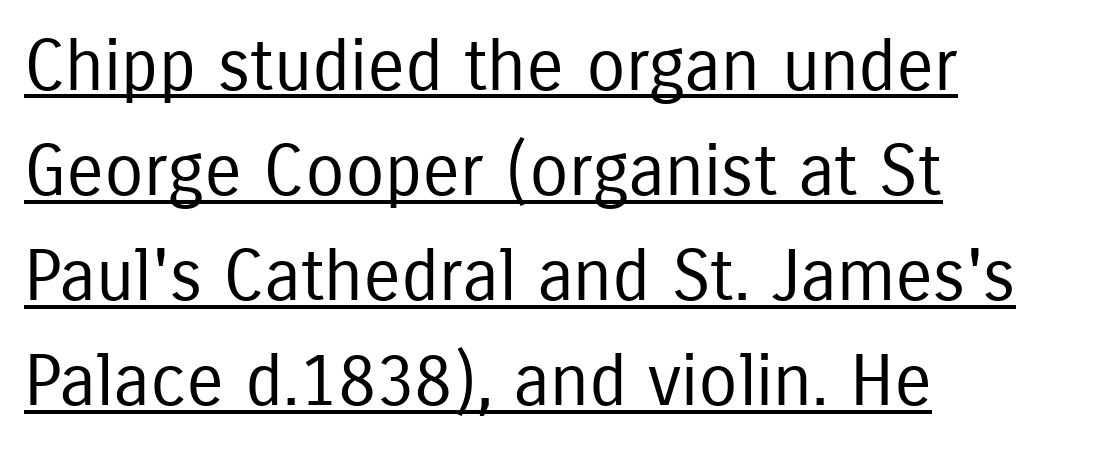
Q: Is the text bold? A: No.
Q: Is the text italic (slanted)? A: No, it is upright.
Q: Is the typeface a serif or a sans-serif typeface? A: Sans-serif.
Q: Is the text underlined? A: Yes.
Q: How is the paragraph aligned? A: Left-aligned.
Q: Is the spacing between letters normal or unusually wide? A: Normal.
Q: Is the spacing between lines tight, normal or loose? A: Normal.
Q: Width (condensed, normal, or wide)? A: Condensed.
Q: Stroke contrast? A: Low.
Q: x-height? A: Medium.
Q: Monospaced? A: No.
